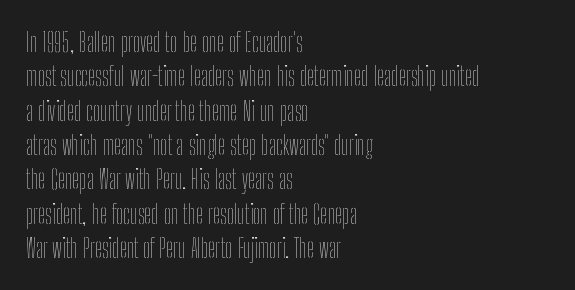
{"italic": "no", "bold": "no", "underline": "no", "align": "left", "line_spacing": "normal", "line_spacing_ratio": 1.32, "letter_spacing": "normal", "letter_spacing_em": 0.0, "glyph_px": 26}
